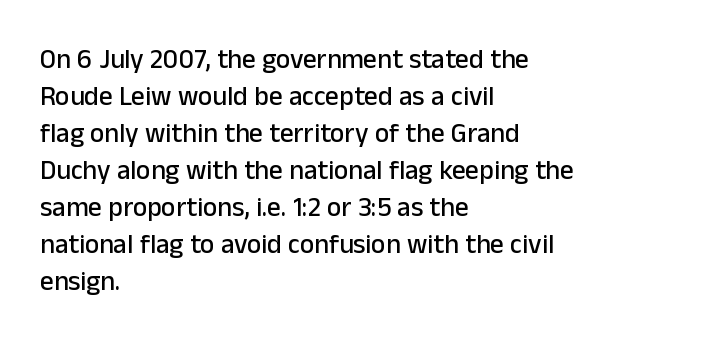
{"italic": "no", "underline": "no", "align": "left", "line_spacing": "normal", "line_spacing_ratio": 1.37, "letter_spacing": "normal", "letter_spacing_em": 0.0, "glyph_px": 27}
